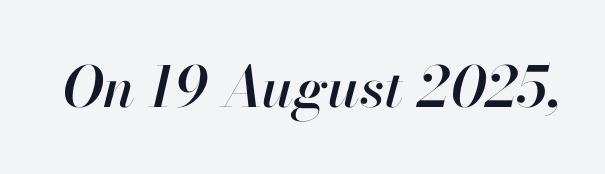
The image shows 56 px text type, italic (leaning right); set normal letter spacing, not underlined; high stroke contrast and a small x-height.
